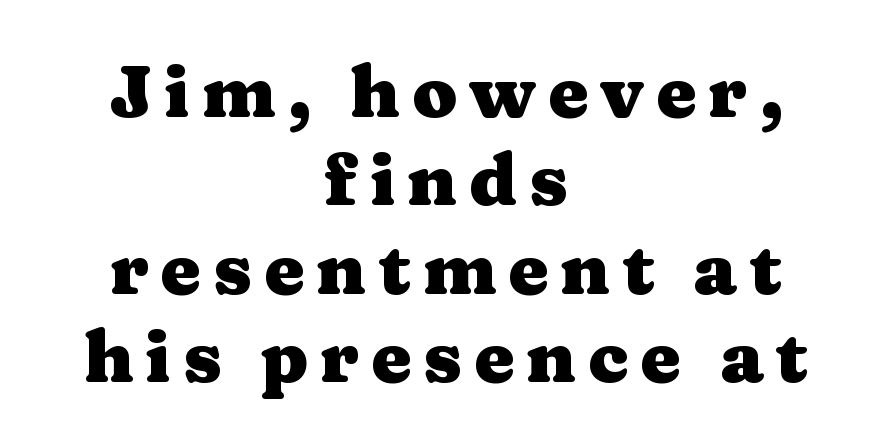
Q: Is the text bold? A: Yes.
Q: Is the text italic (slanted)? A: No, it is upright.
Q: Is the typeface a serif or a sans-serif typeface? A: Serif.
Q: Is the text underlined? A: No.
Q: How is the paragraph aligned? A: Centered.
Q: Width (condensed, normal, or wide)? A: Wide.
Q: Stroke contrast? A: Medium.
Q: x-height? A: Medium.
Q: Monospaced? A: No.
